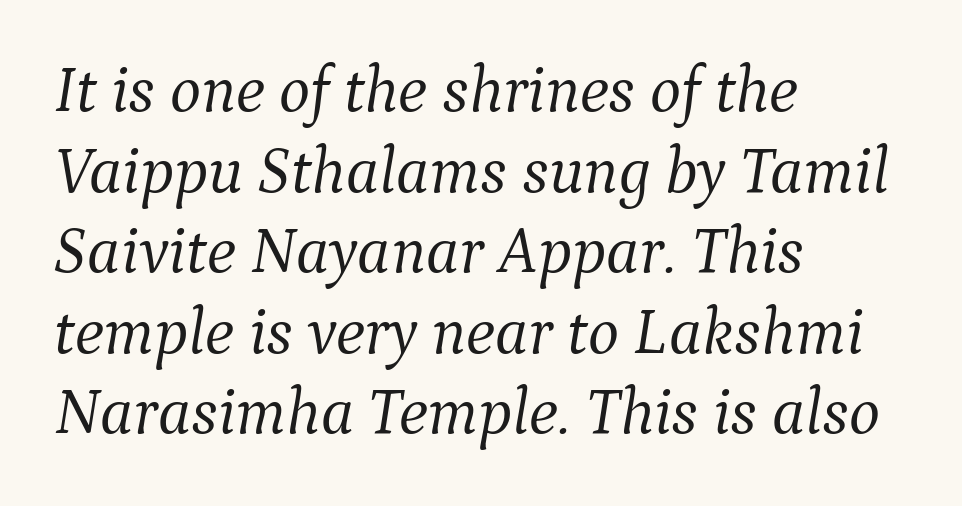
The image shows 66 px light serif type, italic (leaning right); set left-aligned, line spacing 1.22x, normal letter spacing, not underlined; medium stroke contrast and a medium x-height.
